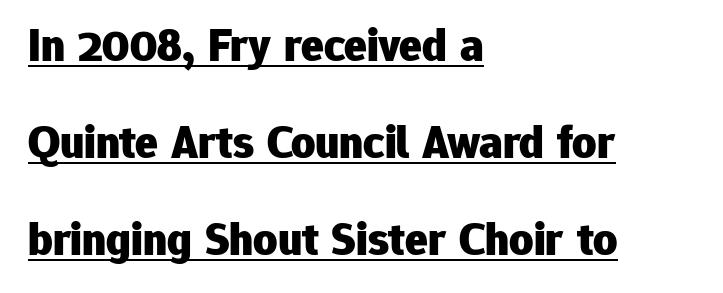
Q: Is the text bold? A: Yes.
Q: Is the text italic (slanted)? A: No, it is upright.
Q: Is the typeface a serif or a sans-serif typeface? A: Sans-serif.
Q: Is the text underlined? A: Yes.
Q: How is the paragraph aligned? A: Left-aligned.
Q: Is the spacing between letters normal or unusually wide? A: Normal.
Q: Is the spacing between lines tight, normal or loose? A: Loose.
Q: Width (condensed, normal, or wide)? A: Normal.
Q: Stroke contrast? A: Low.
Q: x-height? A: Medium.
Q: Monospaced? A: No.
